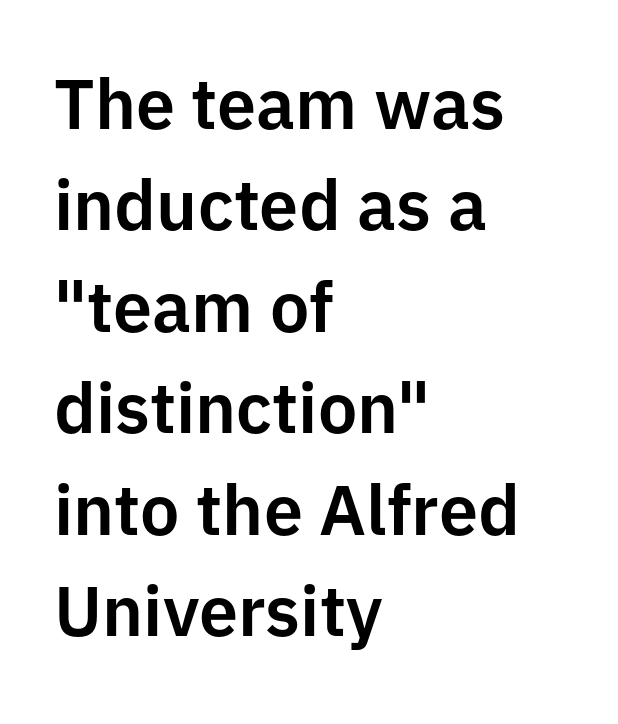
{"serif": "no", "italic": "no", "width": "normal", "stroke_contrast": "low", "x_height": "medium", "monospaced": "no", "underline": "no", "align": "left", "line_spacing": "normal", "line_spacing_ratio": 1.45, "letter_spacing": "normal", "letter_spacing_em": 0.0, "glyph_px": 70}
